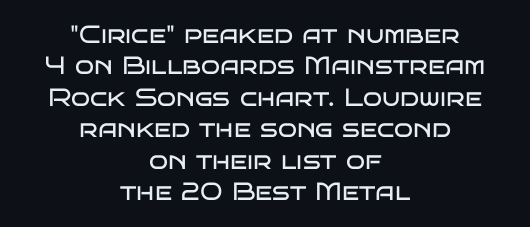
The image shows 25 px text type, upright; set centered, normal line spacing (1.26x), normal letter spacing, not underlined.
